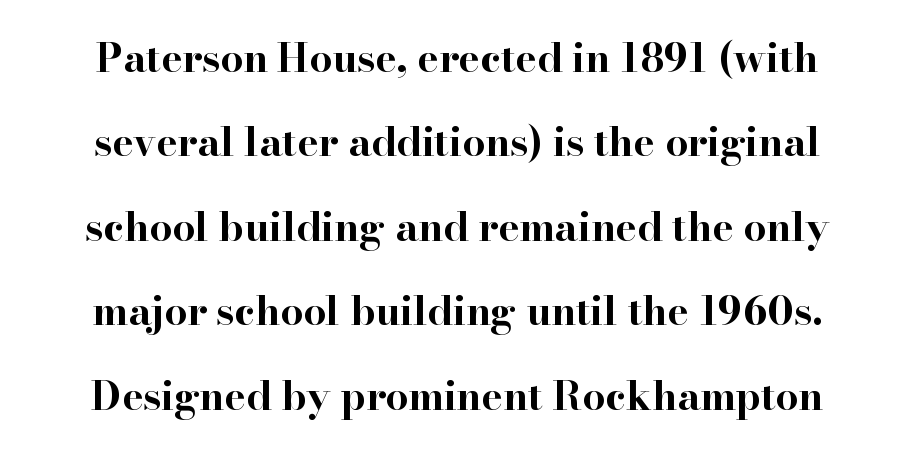
{"serif": "yes", "italic": "no", "bold": "yes", "weight": "bold", "width": "wide", "stroke_contrast": "high", "x_height": "small", "monospaced": "no", "underline": "no", "align": "center", "line_spacing": "loose", "line_spacing_ratio": 2.11, "letter_spacing": "normal", "letter_spacing_em": 0.0, "glyph_px": 40}
